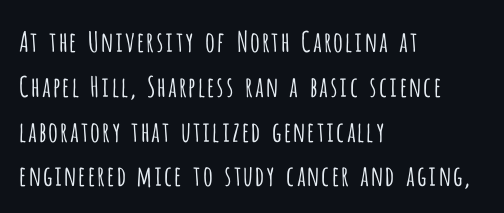
This sample keeps an unexceptional amount of space between lines. The typography opts for an upright posture over an oblique one. The rendering uses natural spacing where letterforms have individual widths. The zone under the glyphs is completely vacant. Letter spacing: default. A student would call this left alignment; a typographer would say flush left, rag right.
